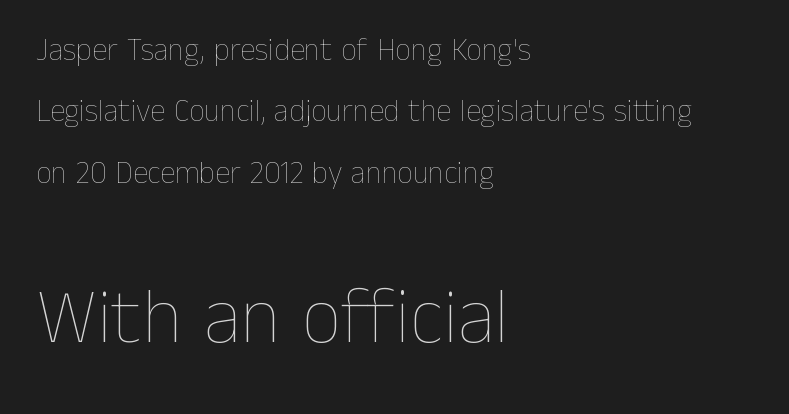
{"italic": "no", "bold": "no", "weight": "thin", "width": "normal", "stroke_contrast": "low", "x_height": "medium", "monospaced": "no", "underline": "no", "align": "left", "line_spacing": "loose", "line_spacing_ratio": 1.98, "letter_spacing": "normal", "letter_spacing_em": 0.0, "larger_block": "second", "size_ratio": 2.52, "glyph_px": 78}
